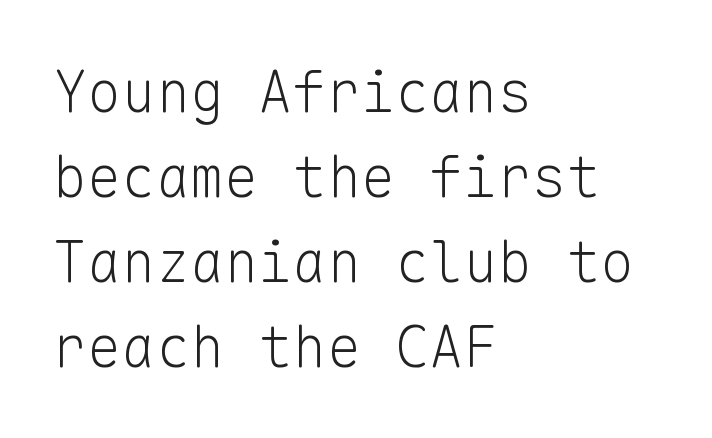
{"serif": "no", "italic": "no", "bold": "no", "weight": "light", "width": "normal", "stroke_contrast": "low", "x_height": "medium", "monospaced": "yes", "underline": "no", "align": "left", "line_spacing": "normal", "line_spacing_ratio": 1.49, "letter_spacing": "normal", "letter_spacing_em": 0.0, "glyph_px": 57}
